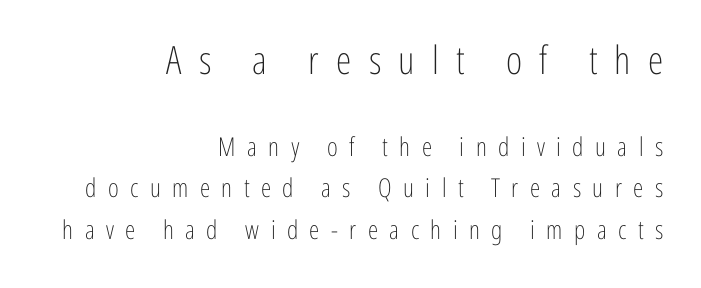
The image shows 39 px light, condensed sans-serif type, upright; set right-aligned, normal line spacing (1.6x), unusually wide letter spacing (+0.44 em), not underlined; the first (top) block is 1.5x larger; low stroke contrast and a medium x-height.
